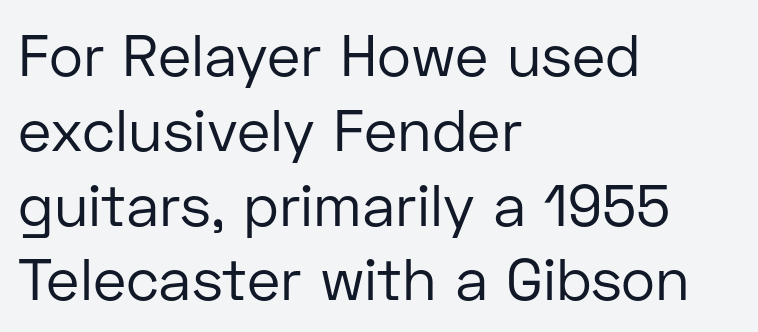
Q: Is the text bold? A: No.
Q: Is the text italic (slanted)? A: No, it is upright.
Q: Is the typeface a serif or a sans-serif typeface? A: Sans-serif.
Q: Is the text underlined? A: No.
Q: How is the paragraph aligned? A: Left-aligned.
Q: Is the spacing between letters normal or unusually wide? A: Normal.
Q: Is the spacing between lines tight, normal or loose? A: Normal.
Q: Width (condensed, normal, or wide)? A: Normal.
Q: Stroke contrast? A: Low.
Q: x-height? A: Medium.
Q: Monospaced? A: No.
